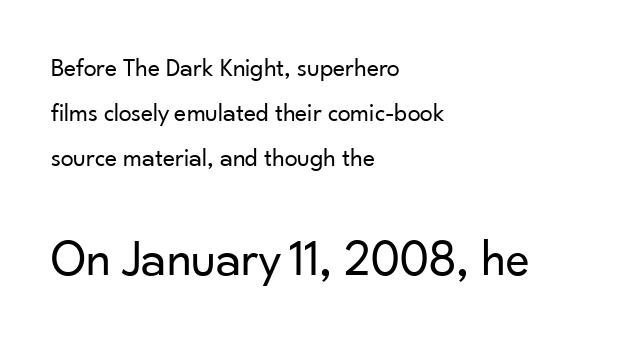
The image shows 51 px regular-weight sans-serif type, upright; set left-aligned, line spacing 1.73x, normal letter spacing, not underlined; the second (bottom) block is 1.96x larger; low stroke contrast and a small x-height.
